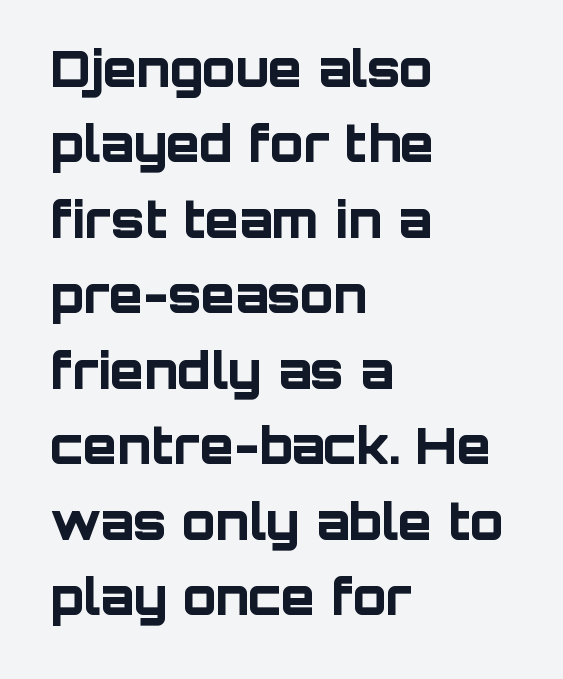
Looks like regular typesetting: each glyph gets only the width it needs. Each row of text sits above clean, open space. Every row of glyphs begins at an identical x-position on the left. Characters remain perfectly vertical along every line. Serifs: no, the terminals of the letterforms are clean.
